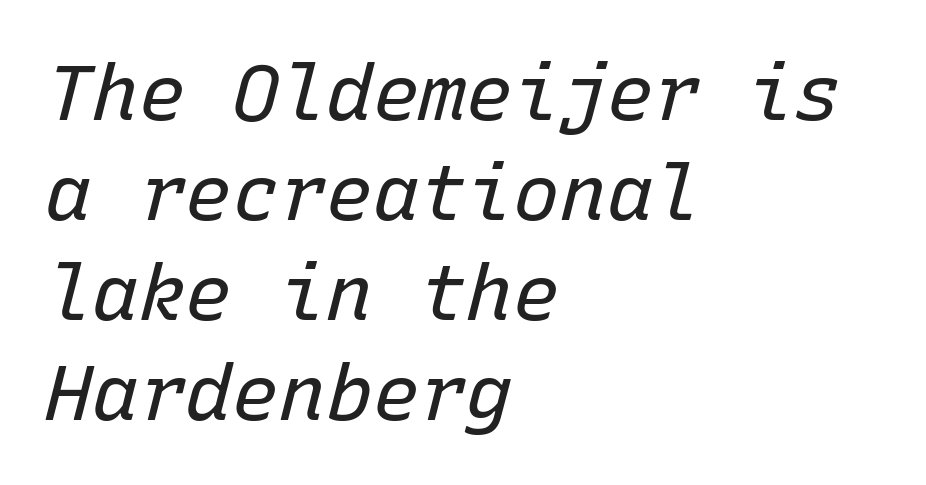
{"italic": "yes", "lean": "right", "slant_degrees": 15, "bold": "no", "weight": "regular", "width": "normal", "stroke_contrast": "low", "x_height": "medium", "monospaced": "yes", "underline": "no", "align": "left", "line_spacing": "normal", "line_spacing_ratio": 1.28, "letter_spacing": "normal", "letter_spacing_em": 0.0, "glyph_px": 78}
